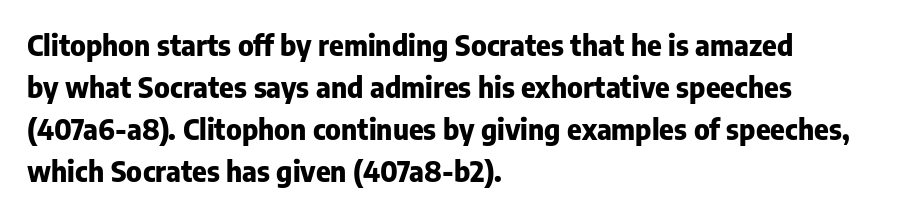
Normally led — the rows are evenly, conventionally spaced. A roman cut, with each character standing at attention. Each word holds together tightly as a unit, with standard inter-letter gaps. Unlike a traditional serif, this face leaves its strokes unadorned.
